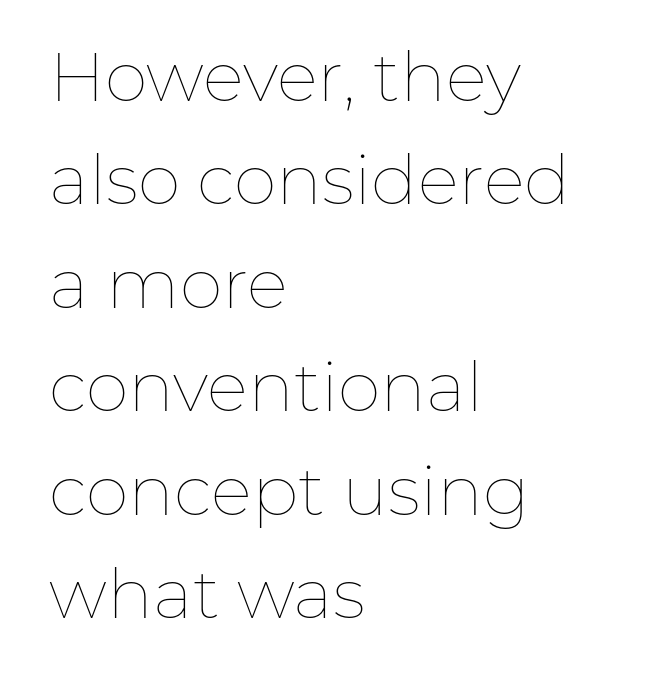
Q: Is the text bold? A: No.
Q: Is the text italic (slanted)? A: No, it is upright.
Q: Is the text underlined? A: No.
Q: How is the paragraph aligned? A: Left-aligned.
Q: Is the spacing between letters normal or unusually wide? A: Normal.
Q: Is the spacing between lines tight, normal or loose? A: Normal.
Q: Width (condensed, normal, or wide)? A: Normal.
Q: Stroke contrast? A: Low.
Q: x-height? A: Medium.
Q: Monospaced? A: No.
